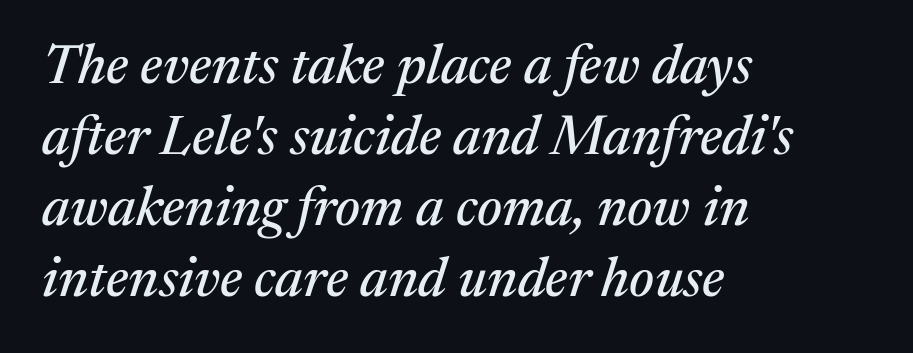
The image shows 55 px serif type, italic (leaning right); set left-aligned, normal line spacing (1.29x), normal letter spacing, not underlined; medium stroke contrast and a medium x-height.
